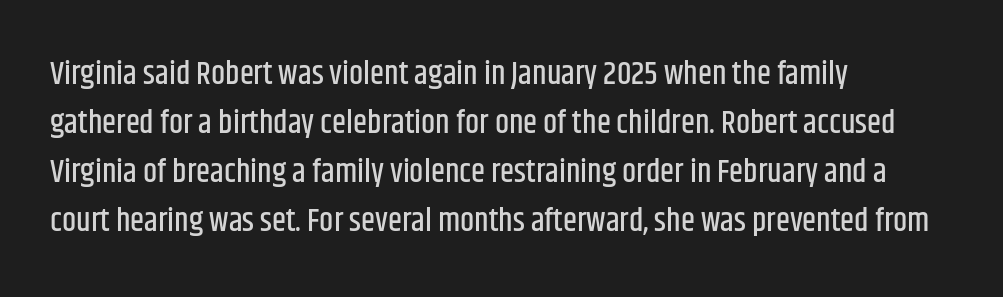
The image shows 32 px condensed sans-serif type, upright; set left-aligned, normal line spacing (1.53x), normal letter spacing, not underlined; low stroke contrast and a large x-height.
